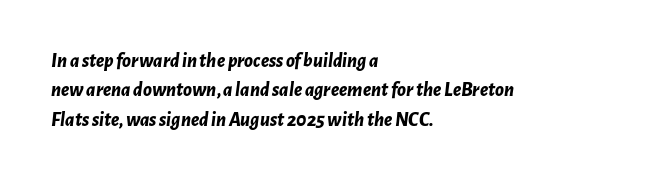
The image shows 20 px bold type, italic (leaning right); set left-aligned, normal line spacing (1.47x), normal letter spacing, not underlined.
